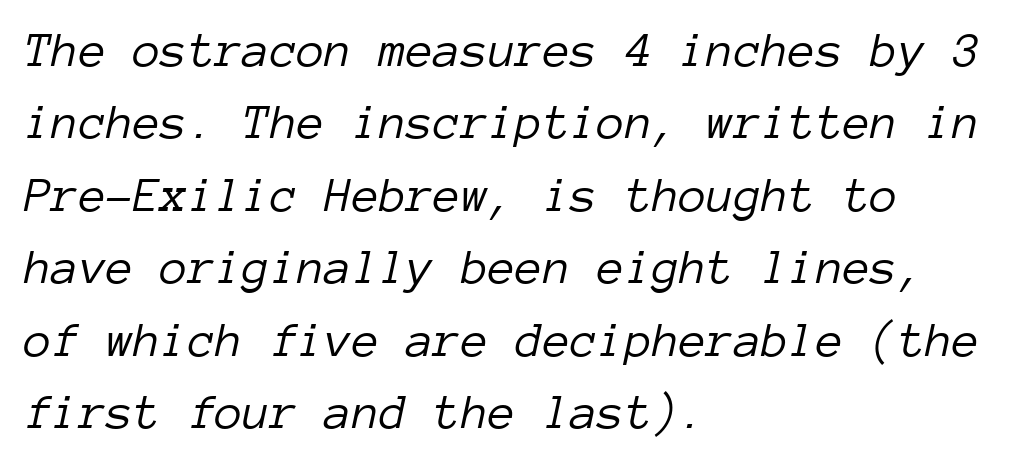
Q: Is the text bold? A: No.
Q: Is the text italic (slanted)? A: Yes, it leans right by about 12 degrees.
Q: Is the text underlined? A: No.
Q: How is the paragraph aligned? A: Left-aligned.
Q: Is the spacing between letters normal or unusually wide? A: Normal.
Q: Is the spacing between lines tight, normal or loose? A: Normal.
Q: Width (condensed, normal, or wide)? A: Normal.
Q: Stroke contrast? A: Low.
Q: x-height? A: Medium.
Q: Monospaced? A: Yes.
